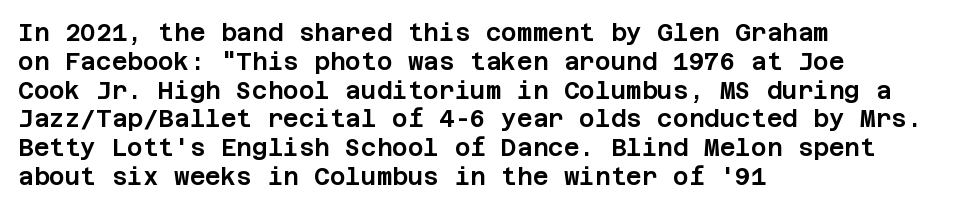
{"italic": "no", "underline": "no", "align": "left", "line_spacing_ratio": 1.2, "letter_spacing": "normal", "letter_spacing_em": 0.0, "glyph_px": 24}
